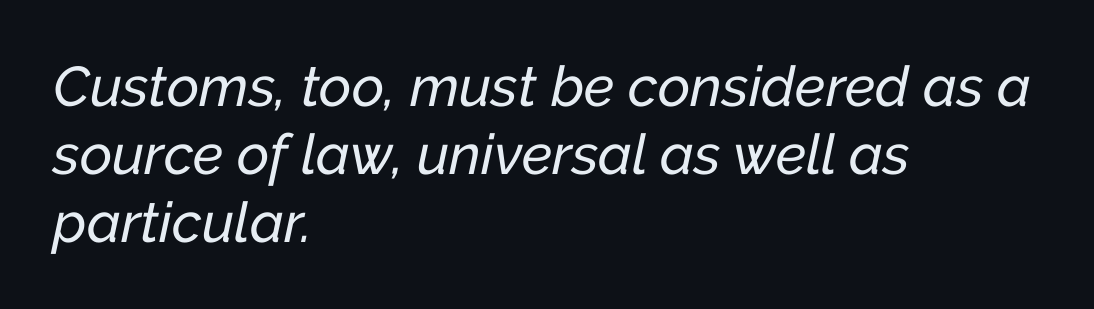
The image shows 56 px text type, italic (leaning right); set left-aligned, line spacing 1.21x, normal letter spacing, not underlined; low stroke contrast and a medium x-height.
